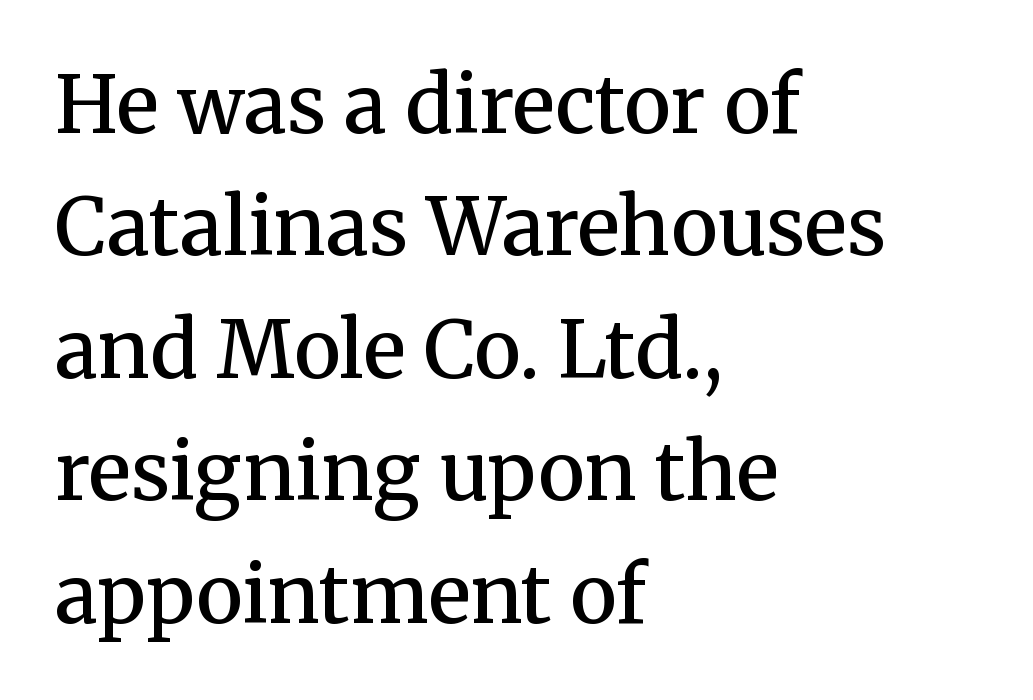
{"serif": "yes", "italic": "no", "bold": "semi", "weight": "semibold", "width": "normal", "stroke_contrast": "medium", "x_height": "medium", "monospaced": "no", "underline": "no", "align": "left", "line_spacing": "normal", "line_spacing_ratio": 1.55, "letter_spacing": "normal", "letter_spacing_em": 0.0, "glyph_px": 79}
